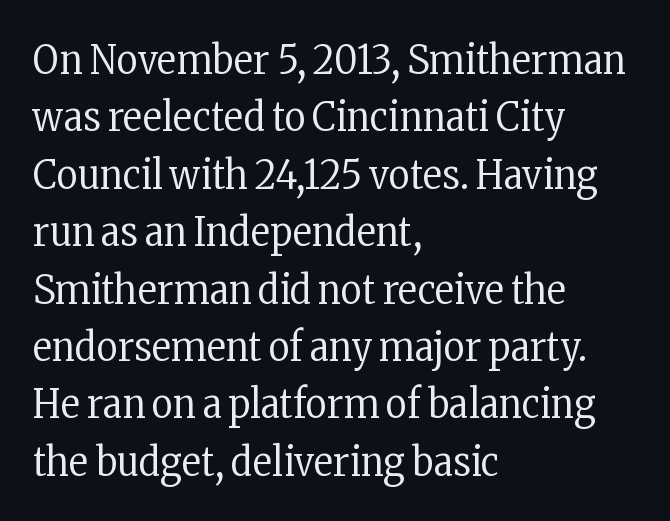
The image shows 41 px regular-weight, condensed serif type, upright; set left-aligned, normal line spacing (1.4x), normal letter spacing, not underlined; low stroke contrast and a medium x-height.
